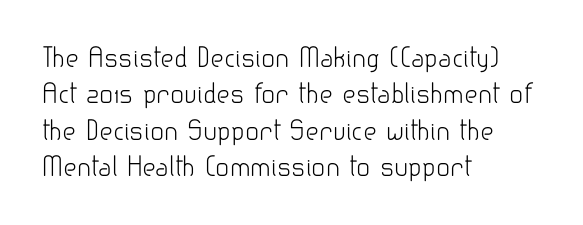
The image shows 26 px text type, upright; set left-aligned, normal line spacing (1.4x), normal letter spacing, not underlined.
